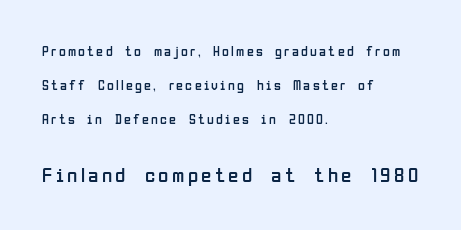
Vertical strokes here are truly vertical. Caption: face not bold, strokes unweighted. The letters in the lower block stand taller than those in the block above. Where is the straight margin? On the left. A bare baseline throughout the passage. Vertical spacing — loose.
